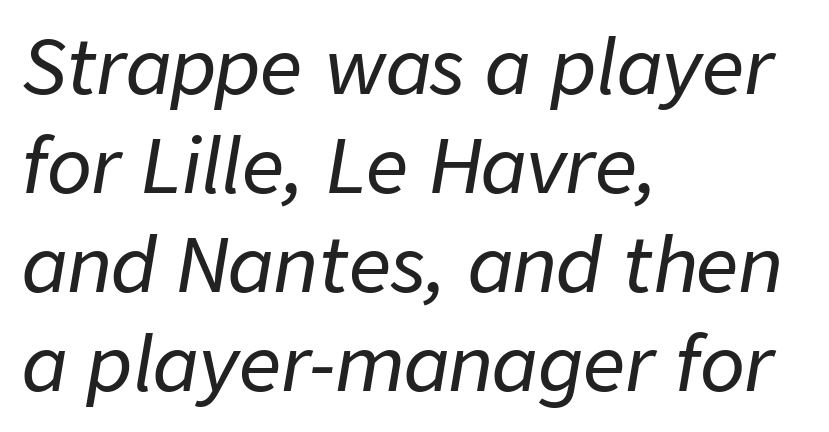
Italic? Definitely — the glyphs are oblique. Short and long lines alike share a common starting point at left. Think of a printed novel: that variable character pitch is what you see here. The baseline area is clear.
